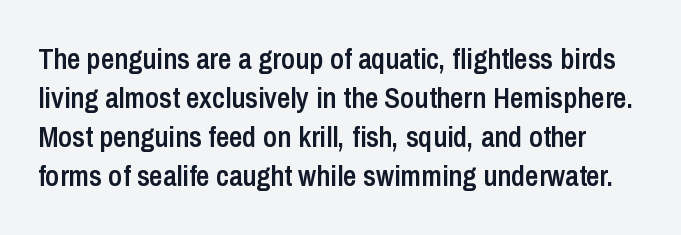
Q: Is the text bold? A: Semi-bold.
Q: Is the text italic (slanted)? A: No, it is upright.
Q: Is the typeface a serif or a sans-serif typeface? A: Sans-serif.
Q: Is the text underlined? A: No.
Q: Is the spacing between letters normal or unusually wide? A: Normal.
Q: Is the spacing between lines tight, normal or loose? A: Normal.
Q: Width (condensed, normal, or wide)? A: Condensed.
Q: Stroke contrast? A: Low.
Q: x-height? A: Medium.
Q: Monospaced? A: No.
